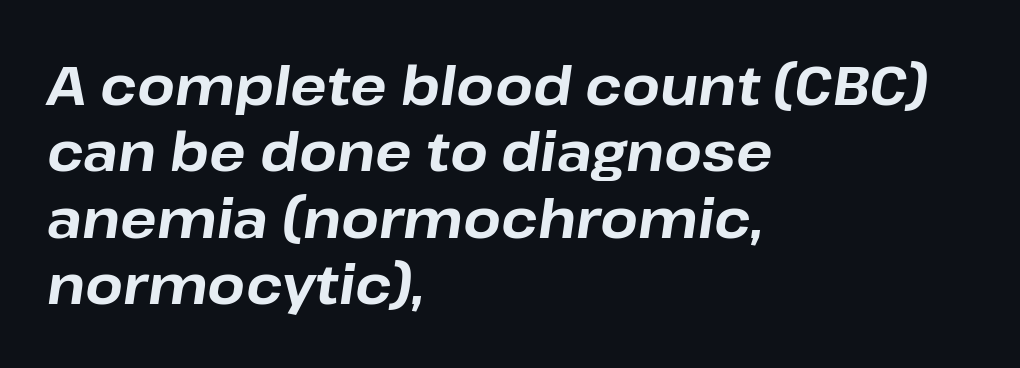
The image shows 54 px bold type, italic (leaning right); set left-aligned, line spacing 1.23x, normal letter spacing, not underlined; low stroke contrast and a medium x-height.
